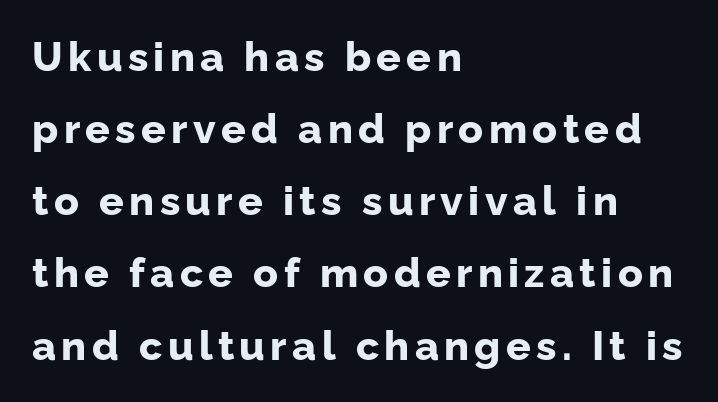
Q: Is the text bold? A: Yes.
Q: Is the text italic (slanted)? A: No, it is upright.
Q: Is the typeface a serif or a sans-serif typeface? A: Sans-serif.
Q: Is the text underlined? A: No.
Q: How is the paragraph aligned? A: Left-aligned.
Q: Width (condensed, normal, or wide)? A: Normal.
Q: Stroke contrast? A: Low.
Q: x-height? A: Medium.
Q: Monospaced? A: No.
